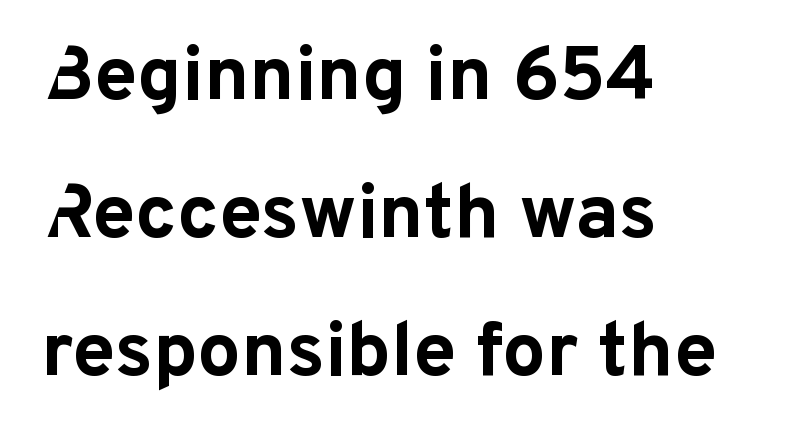
The font is running at its bold setting. Glance below the letters and you will spot only blank space. The type is set solid horizontally, with unmodified tracking. The rendering uses natural spacing where letterforms have individual widths. The font's upright variant was chosen for this text.
